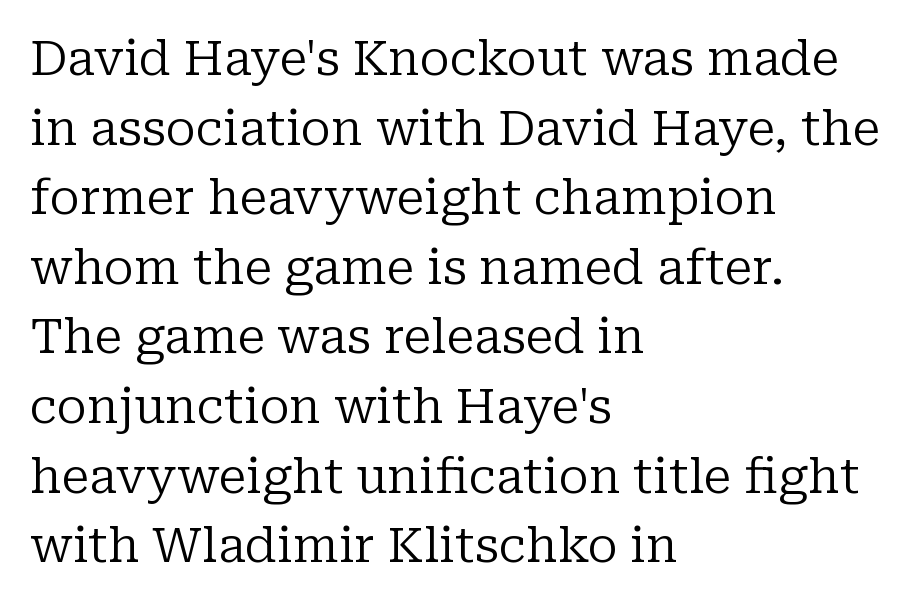
Q: Is the text bold? A: No.
Q: Is the text italic (slanted)? A: No, it is upright.
Q: Is the typeface a serif or a sans-serif typeface? A: Serif.
Q: Is the text underlined? A: No.
Q: How is the paragraph aligned? A: Left-aligned.
Q: Is the spacing between letters normal or unusually wide? A: Normal.
Q: Is the spacing between lines tight, normal or loose? A: Normal.
Q: Width (condensed, normal, or wide)? A: Normal.
Q: Stroke contrast? A: Low.
Q: x-height? A: Medium.
Q: Monospaced? A: No.
